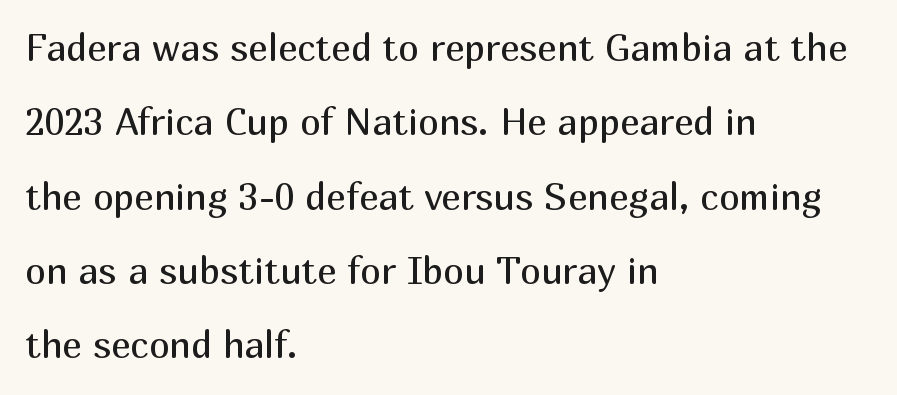
{"serif": "no", "italic": "no", "bold": "no", "weight": "regular", "width": "normal", "stroke_contrast": "medium", "x_height": "medium", "monospaced": "no", "underline": "no", "align": "left", "line_spacing": "loose", "line_spacing_ratio": 2.01, "letter_spacing": "normal", "letter_spacing_em": 0.0, "glyph_px": 37}
